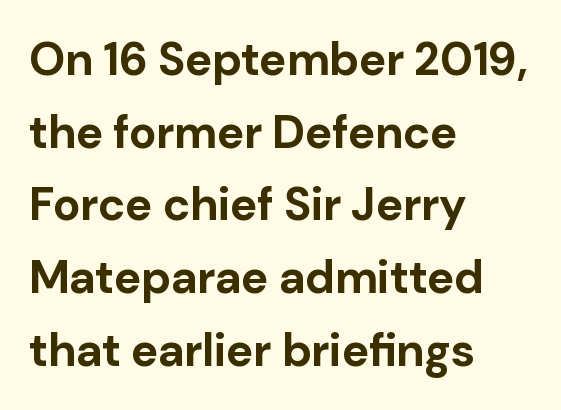
Character widths vary here, with narrow letters taking less room than wide ones. Letterform terminals end flat and unadorned throughout the passage. This sample uses plain, unmodified letter spacing. The passage shown is emphatically bold.
